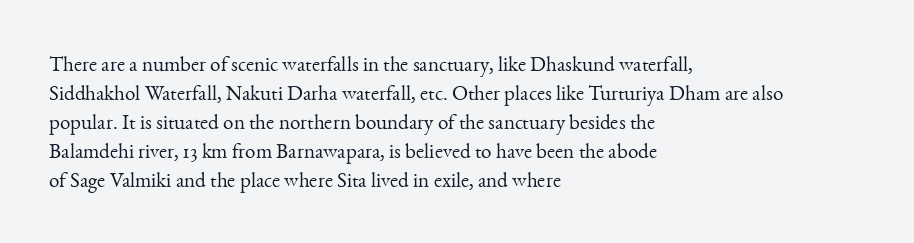
{"italic": "no", "bold": "no", "underline": "no", "align": "left", "line_spacing": "normal", "line_spacing_ratio": 1.38, "letter_spacing": "normal", "letter_spacing_em": 0.0, "glyph_px": 21}
